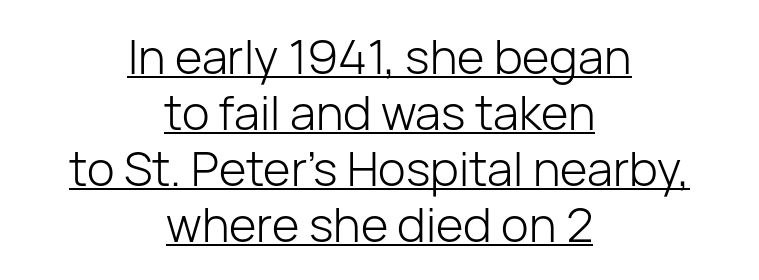
Font category for this specimen: sans-serif. A rule runs beneath these lines of type. Between one letter and the next there's only the usual sliver of space. The axis of the letterforms is exactly vertical. Every row of glyphs is offset so its center matches the block's center.
